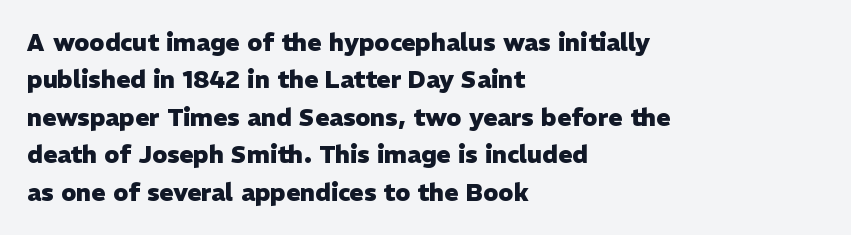
Q: Is the text bold? A: Yes.
Q: Is the text italic (slanted)? A: No, it is upright.
Q: Is the text underlined? A: No.
Q: How is the paragraph aligned? A: Left-aligned.
Q: Is the spacing between letters normal or unusually wide? A: Normal.
Q: Is the spacing between lines tight, normal or loose? A: Normal.
